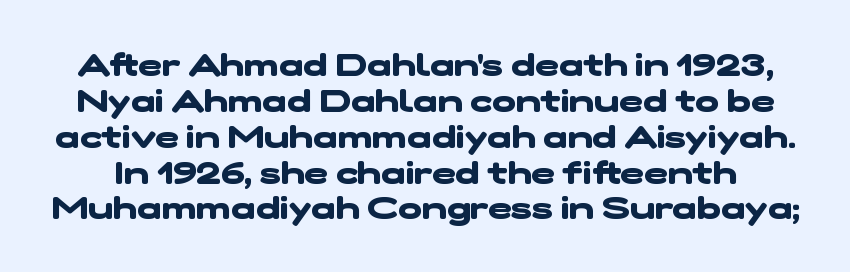
Q: Is the text bold? A: Yes.
Q: Is the typeface a serif or a sans-serif typeface? A: Sans-serif.
Q: Is the text underlined? A: No.
Q: Is the spacing between letters normal or unusually wide? A: Normal.
Q: Is the spacing between lines tight, normal or loose? A: Tight.
Q: Width (condensed, normal, or wide)? A: Wide.
Q: Stroke contrast? A: Low.
Q: x-height? A: Medium.
Q: Monospaced? A: No.
